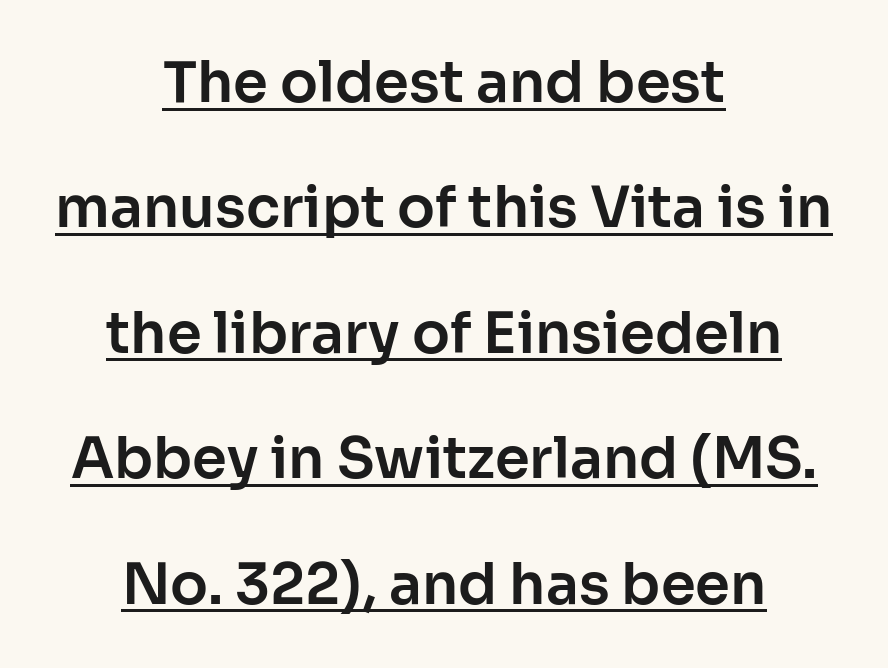
{"serif": "no", "italic": "no", "width": "normal", "stroke_contrast": "low", "x_height": "medium", "monospaced": "no", "underline": "yes", "align": "center", "line_spacing": "loose", "line_spacing_ratio": 2.24, "letter_spacing": "normal", "letter_spacing_em": 0.0, "glyph_px": 56}
